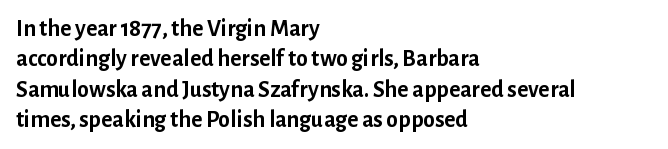
The image shows 24 px bold type, upright; set left-aligned, normal line spacing (1.27x), normal letter spacing, not underlined.
